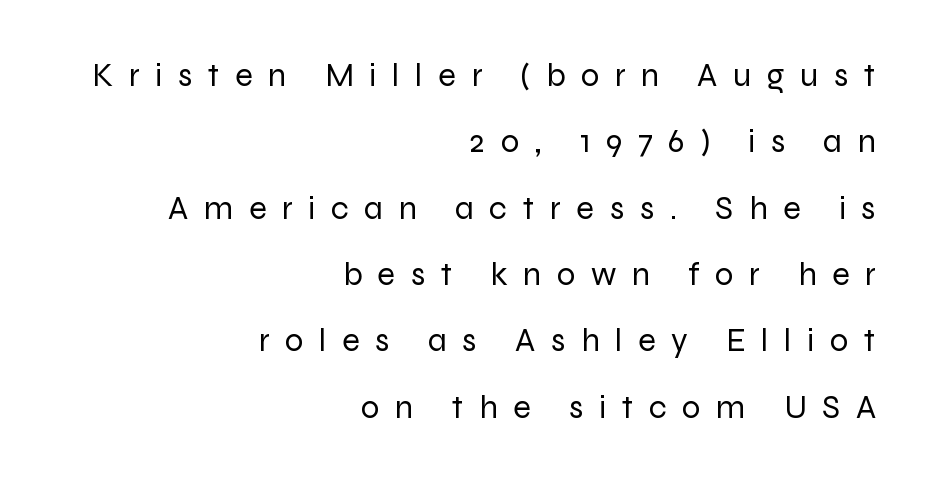
Q: Is the text bold? A: No.
Q: Is the text italic (slanted)? A: No, it is upright.
Q: Is the typeface a serif or a sans-serif typeface? A: Sans-serif.
Q: Is the text underlined? A: No.
Q: How is the paragraph aligned? A: Right-aligned.
Q: Is the spacing between letters normal or unusually wide? A: Unusually wide.
Q: Is the spacing between lines tight, normal or loose? A: Loose.
Q: Width (condensed, normal, or wide)? A: Normal.
Q: Stroke contrast? A: Low.
Q: x-height? A: Medium.
Q: Monospaced? A: No.
